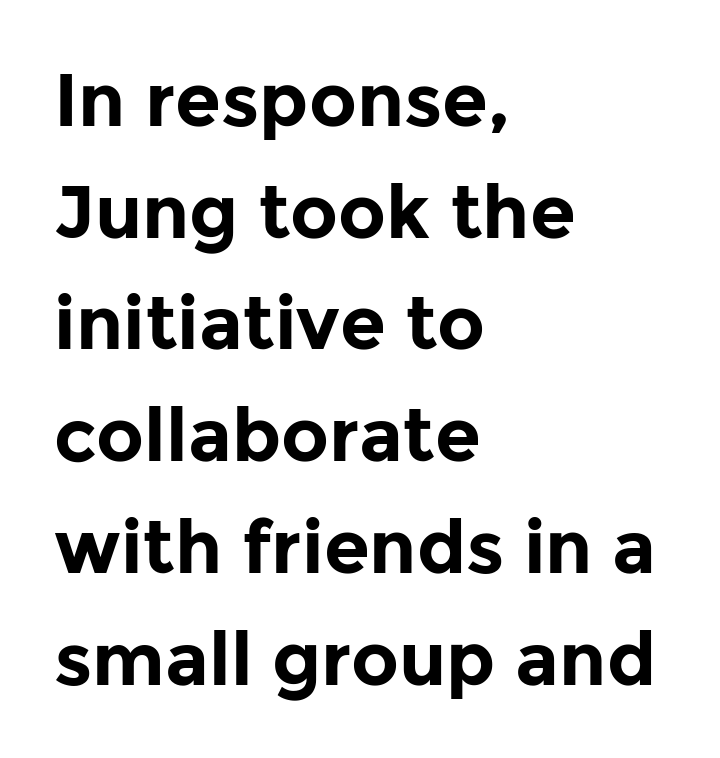
A typesetter would mark this as roman, not italic. Check the space under the baseline: it is left empty. I'd describe the lettering as bold — thick and assertive. The letterforms sit shoulder to shoulder at normal distance.
